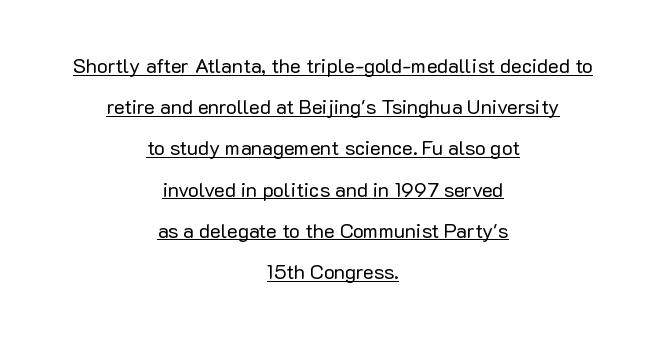
{"italic": "no", "bold": "no", "underline": "yes", "align": "center", "line_spacing": "loose", "line_spacing_ratio": 2.06, "letter_spacing": "normal", "letter_spacing_em": 0.0, "glyph_px": 20}
